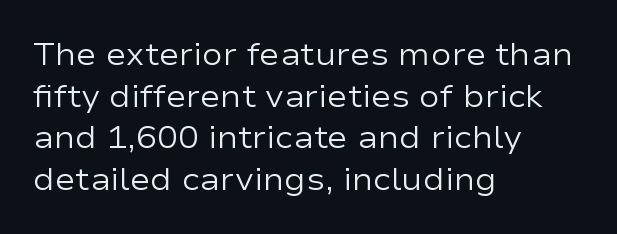
The image shows 31 px regular-weight, wide sans-serif type, upright; set left-aligned, normal line spacing (1.34x), normal letter spacing, not underlined; low stroke contrast and a medium x-height.
